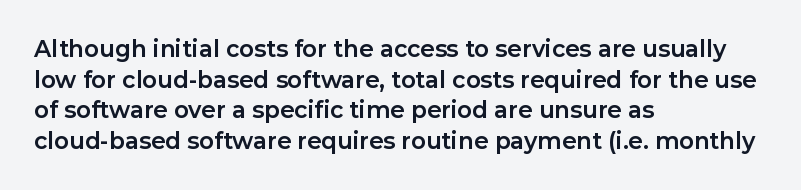
{"italic": "no", "bold": "yes", "underline": "no", "align": "left", "line_spacing": "normal", "line_spacing_ratio": 1.33, "letter_spacing": "normal", "letter_spacing_em": 0.0, "glyph_px": 23}
